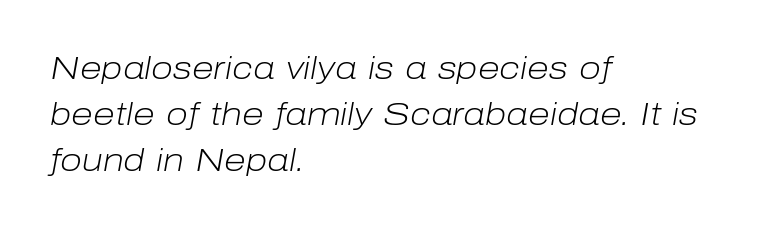
The image shows 32 px light type, italic (leaning right); set left-aligned, normal line spacing (1.43x), normal letter spacing, not underlined; low stroke contrast and a medium x-height.
